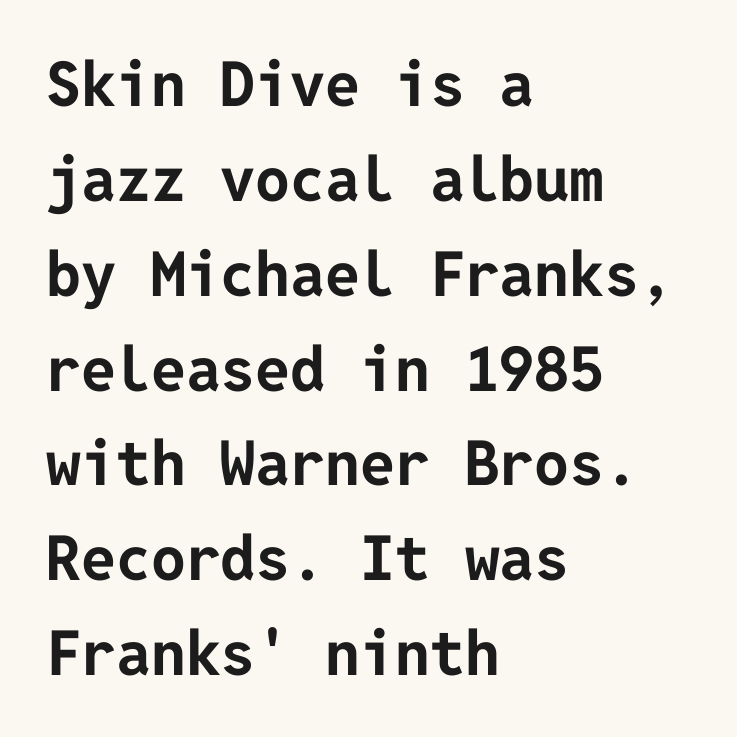
{"serif": "no", "italic": "no", "bold": "yes", "weight": "bold", "width": "normal", "stroke_contrast": "low", "x_height": "medium", "underline": "no", "align": "left", "line_spacing": "normal", "line_spacing_ratio": 1.53, "letter_spacing": "normal", "letter_spacing_em": 0.0, "glyph_px": 62}
